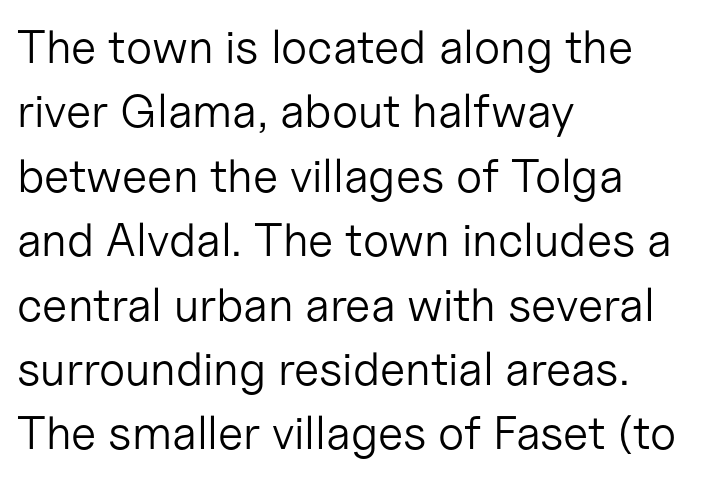
Q: Is the text bold? A: No.
Q: Is the text italic (slanted)? A: No, it is upright.
Q: Is the typeface a serif or a sans-serif typeface? A: Sans-serif.
Q: Is the text underlined? A: No.
Q: How is the paragraph aligned? A: Left-aligned.
Q: Is the spacing between letters normal or unusually wide? A: Normal.
Q: Is the spacing between lines tight, normal or loose? A: Normal.
Q: Width (condensed, normal, or wide)? A: Normal.
Q: Stroke contrast? A: Low.
Q: x-height? A: Medium.
Q: Monospaced? A: No.
